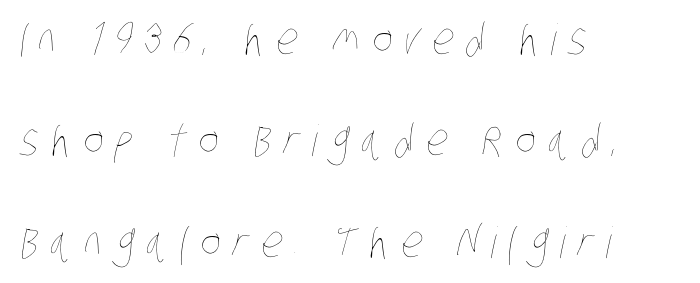
{"bold": "no", "weight": "thin", "width": "condensed", "stroke_contrast": "low", "x_height": "large", "monospaced": "no", "underline": "no", "align": "left", "line_spacing": "loose", "line_spacing_ratio": 2.36, "letter_spacing": "wide", "letter_spacing_em": 0.28, "glyph_px": 43}
